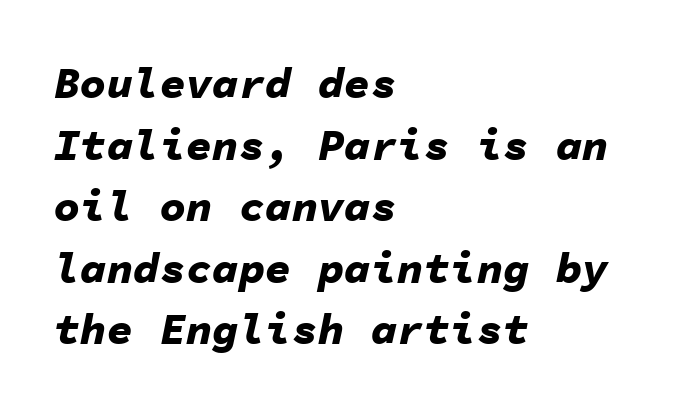
{"italic": "yes", "lean": "right", "slant_degrees": 11, "bold": "yes", "weight": "bold", "width": "normal", "stroke_contrast": "low", "x_height": "medium", "monospaced": "yes", "underline": "no", "align": "left", "line_spacing": "normal", "line_spacing_ratio": 1.4, "letter_spacing": "normal", "letter_spacing_em": 0.0, "glyph_px": 44}
